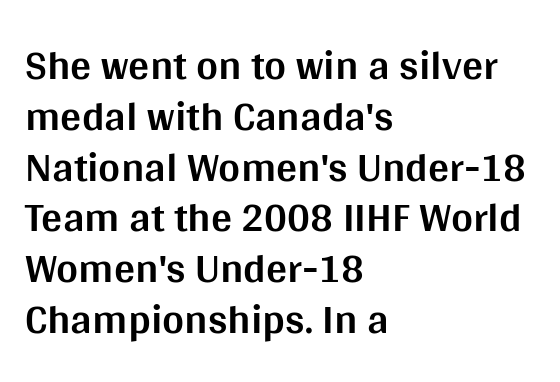
The image shows 42 px bold sans-serif type, upright; set left-aligned, line spacing 1.21x, normal letter spacing, not underlined; medium stroke contrast and a large x-height.
